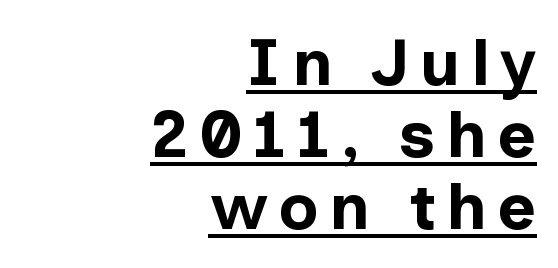
{"serif": "no", "italic": "no", "bold": "yes", "weight": "bold", "width": "normal", "stroke_contrast": "low", "x_height": "medium", "monospaced": "no", "underline": "yes", "align": "right", "line_spacing": "tight", "line_spacing_ratio": 1.09, "glyph_px": 66}
